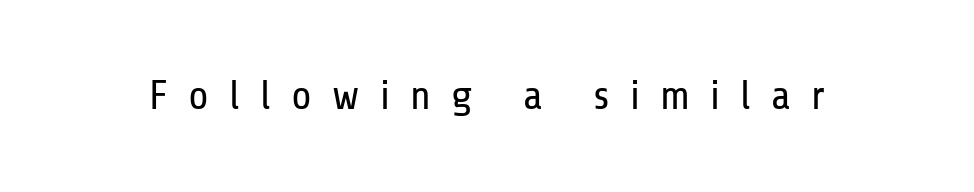
The face used here is a sans, in the tradition of grotesques and geometrics. The letters are spread apart with noticeably loose tracking. Note the varied advance widths — an 'i' is clearly narrower than an 'm'. Has an underline been added? It has not.
